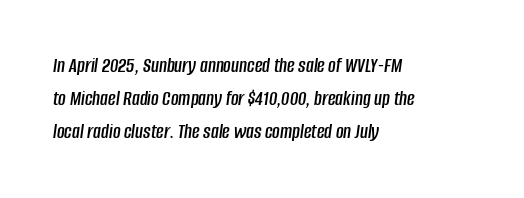
{"italic": "yes", "lean": "right", "slant_degrees": 8, "underline": "no", "align": "left", "line_spacing": "normal", "line_spacing_ratio": 1.56, "letter_spacing": "normal", "letter_spacing_em": 0.0, "glyph_px": 21}
